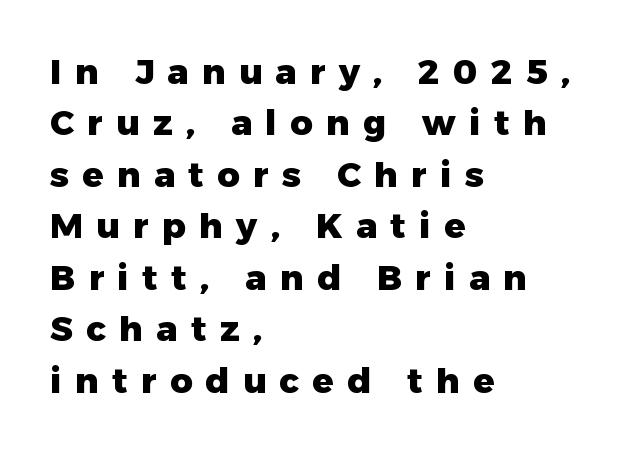
{"serif": "no", "italic": "no", "bold": "yes", "weight": "heavy", "width": "normal", "stroke_contrast": "low", "x_height": "medium", "monospaced": "no", "underline": "no", "align": "left", "line_spacing": "normal", "line_spacing_ratio": 1.47, "letter_spacing": "wide", "letter_spacing_em": 0.38, "glyph_px": 35}
